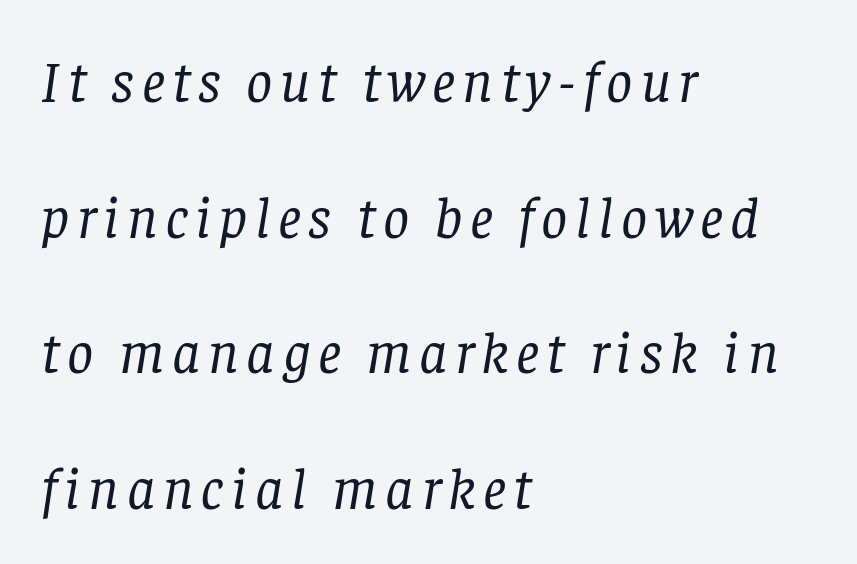
{"serif": "yes", "italic": "yes", "lean": "right", "slant_degrees": 8, "bold": "no", "weight": "regular", "width": "normal", "stroke_contrast": "low", "x_height": "large", "monospaced": "no", "underline": "no", "align": "left", "line_spacing": "loose", "line_spacing_ratio": 2.34, "glyph_px": 58}
